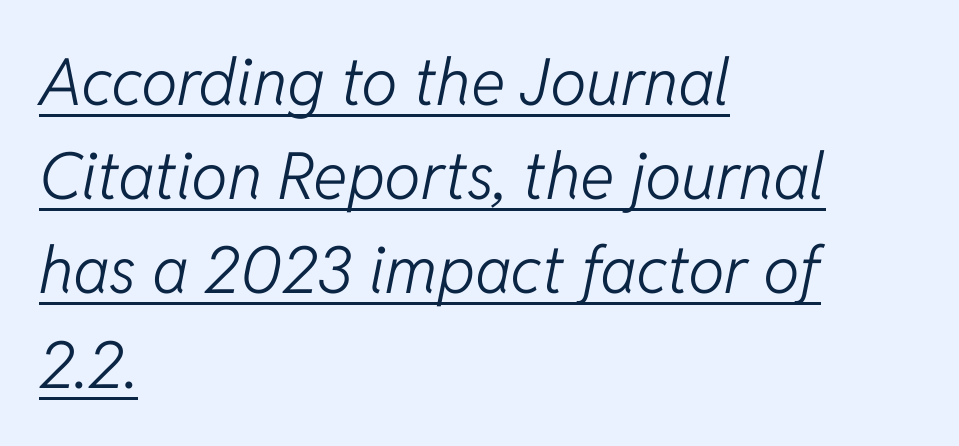
Q: Is the text bold? A: No.
Q: Is the text italic (slanted)? A: Yes, it leans right by about 11 degrees.
Q: Is the text underlined? A: Yes.
Q: How is the paragraph aligned? A: Left-aligned.
Q: Is the spacing between letters normal or unusually wide? A: Normal.
Q: Is the spacing between lines tight, normal or loose? A: Normal.
Q: Width (condensed, normal, or wide)? A: Normal.
Q: Stroke contrast? A: Low.
Q: x-height? A: Medium.
Q: Monospaced? A: No.
